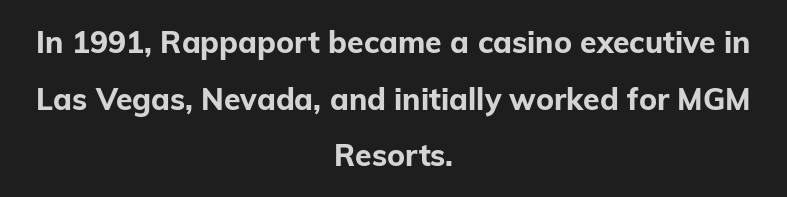
The image shows 30 px bold sans-serif type, upright; set centered, line spacing 1.89x, normal letter spacing, not underlined; low stroke contrast and a medium x-height.
